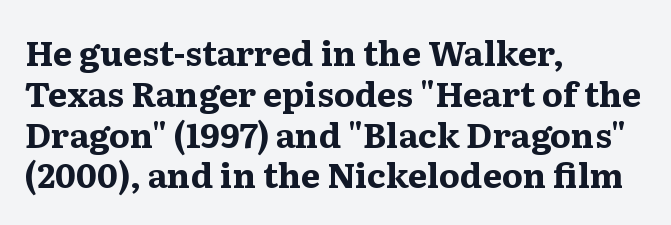
Q: Is the text bold? A: Yes.
Q: Is the text italic (slanted)? A: No, it is upright.
Q: Is the typeface a serif or a sans-serif typeface? A: Serif.
Q: Is the text underlined? A: No.
Q: How is the paragraph aligned? A: Left-aligned.
Q: Is the spacing between letters normal or unusually wide? A: Normal.
Q: Width (condensed, normal, or wide)? A: Wide.
Q: Stroke contrast? A: Medium.
Q: x-height? A: Medium.
Q: Monospaced? A: No.
